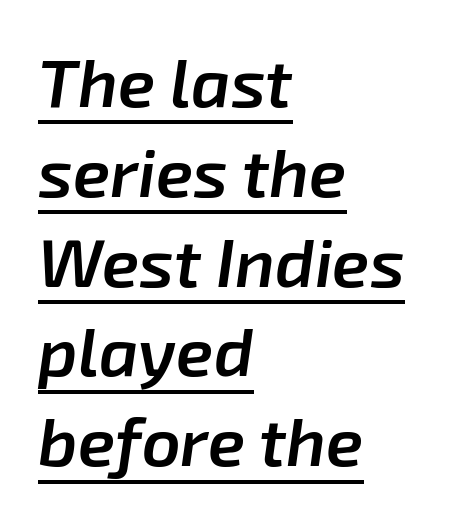
Emphasis is given by a line drawn under the lettering. One-word summary of the alignment: left. Notice the strokes are somewhat thickened but not fully heavy: this is a semibold. A typesetter would call this leading conventional body-copy spacing. The face used here is proportionally spaced, like ordinary book or web type. The tracking reads as untouched default to a designer's eye.
